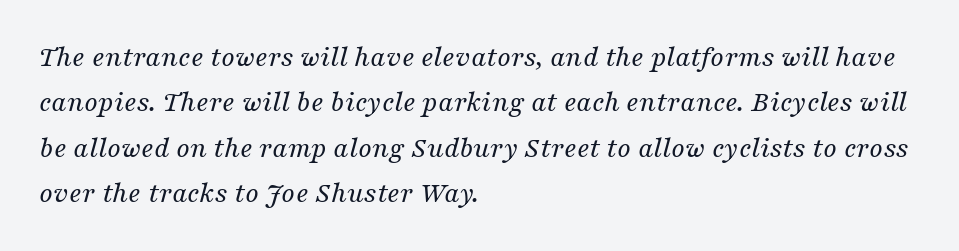
Q: Is the text bold? A: No.
Q: Is the text italic (slanted)? A: Yes, it leans right by about 16 degrees.
Q: Is the typeface a serif or a sans-serif typeface? A: Serif.
Q: Is the text underlined? A: No.
Q: How is the paragraph aligned? A: Left-aligned.
Q: Is the spacing between letters normal or unusually wide? A: Normal.
Q: Is the spacing between lines tight, normal or loose? A: Normal.
Q: Width (condensed, normal, or wide)? A: Normal.
Q: Stroke contrast? A: Medium.
Q: x-height? A: Medium.
Q: Monospaced? A: No.
